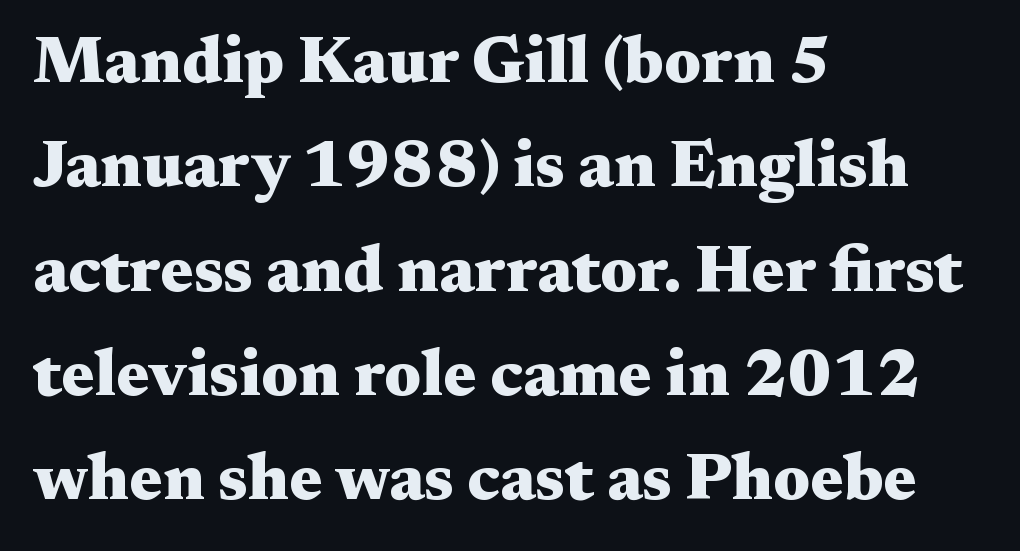
Stroke terminals: seriffed. Note the varied advance widths — an 'i' is clearly narrower than an 'm'. Quick note: underline off. One-word summary of the alignment: left.
